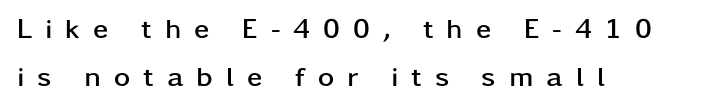
Q: Is the text bold? A: Yes.
Q: Is the text italic (slanted)? A: No, it is upright.
Q: Is the typeface a serif or a sans-serif typeface? A: Sans-serif.
Q: Is the text underlined? A: No.
Q: How is the paragraph aligned? A: Left-aligned.
Q: Is the spacing between letters normal or unusually wide? A: Unusually wide.
Q: Width (condensed, normal, or wide)? A: Wide.
Q: Stroke contrast? A: Low.
Q: x-height? A: Medium.
Q: Monospaced? A: No.
